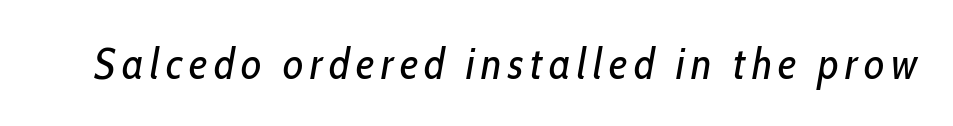
Decoration check: the copy has no underline. This sample has the flowing, uneven cadence of proportional lettering. Emphasis-style slanted type is in use. Think standard paragraph weight, or any step lighter than that.
